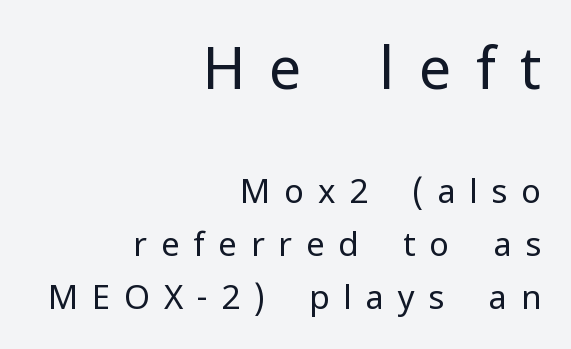
{"serif": "no", "italic": "no", "bold": "no", "weight": "regular", "width": "normal", "stroke_contrast": "low", "x_height": "medium", "monospaced": "no", "underline": "no", "align": "right", "line_spacing": "normal", "line_spacing_ratio": 1.6, "letter_spacing": "wide", "letter_spacing_em": 0.42, "larger_block": "first", "size_ratio": 1.76, "glyph_px": 58}
